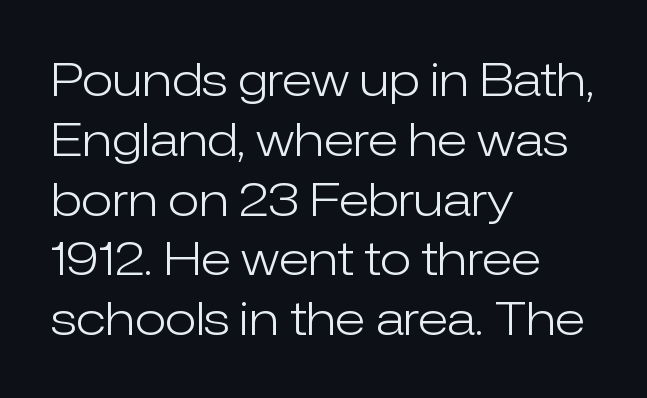
Q: Is the text bold? A: No.
Q: Is the text italic (slanted)? A: No, it is upright.
Q: Is the typeface a serif or a sans-serif typeface? A: Sans-serif.
Q: Is the text underlined? A: No.
Q: How is the paragraph aligned? A: Left-aligned.
Q: Is the spacing between letters normal or unusually wide? A: Normal.
Q: Is the spacing between lines tight, normal or loose? A: Normal.
Q: Width (condensed, normal, or wide)? A: Normal.
Q: Stroke contrast? A: Low.
Q: x-height? A: Medium.
Q: Monospaced? A: No.
